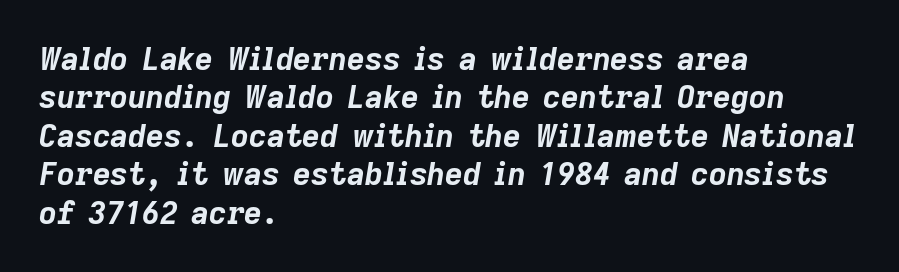
{"italic": "yes", "lean": "right", "slant_degrees": 9, "bold": "yes", "weight": "bold", "width": "normal", "stroke_contrast": "low", "x_height": "medium", "monospaced": "no", "underline": "no", "align": "left", "line_spacing_ratio": 1.24, "letter_spacing": "normal", "letter_spacing_em": 0.0, "glyph_px": 31}
